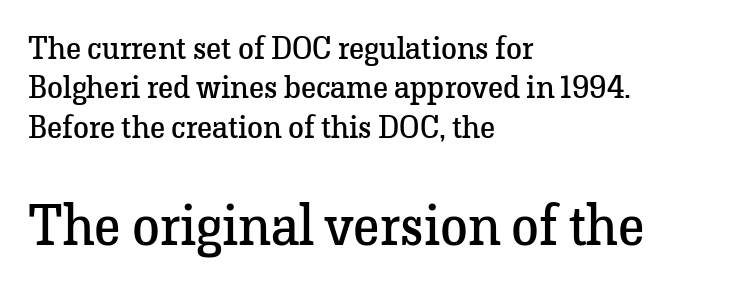
{"serif": "yes", "italic": "no", "bold": "no", "weight": "regular", "width": "normal", "stroke_contrast": "low", "x_height": "medium", "monospaced": "no", "underline": "no", "align": "left", "line_spacing_ratio": 1.23, "letter_spacing": "normal", "letter_spacing_em": 0.0, "larger_block": "second", "size_ratio": 1.75, "glyph_px": 56}
